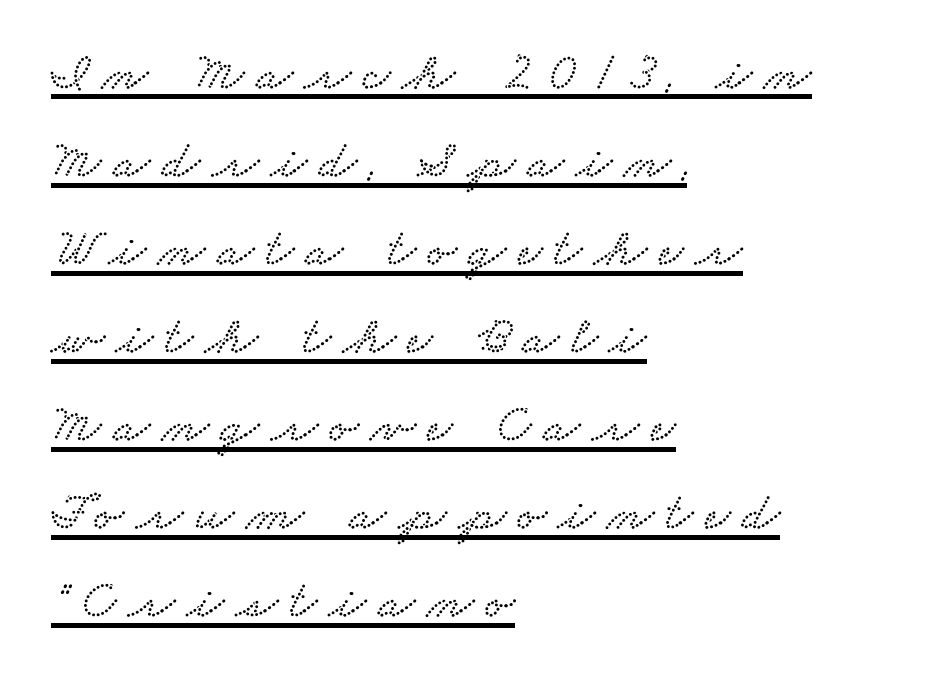
Q: Is the typeface a serif or a sans-serif typeface? A: Serif.
Q: Is the text underlined? A: Yes.
Q: How is the paragraph aligned? A: Left-aligned.
Q: Is the spacing between letters normal or unusually wide? A: Unusually wide.
Q: Is the spacing between lines tight, normal or loose? A: Normal.
Q: Width (condensed, normal, or wide)? A: Wide.
Q: Stroke contrast? A: Low.
Q: x-height? A: Small.
Q: Monospaced? A: No.
